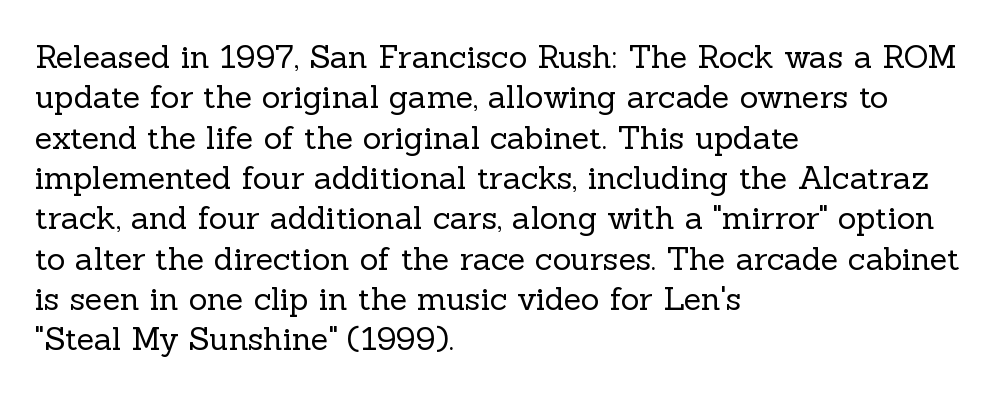
Q: Is the text bold? A: No.
Q: Is the text italic (slanted)? A: No, it is upright.
Q: Is the typeface a serif or a sans-serif typeface? A: Serif.
Q: Is the text underlined? A: No.
Q: How is the paragraph aligned? A: Left-aligned.
Q: Is the spacing between letters normal or unusually wide? A: Normal.
Q: Is the spacing between lines tight, normal or loose? A: Normal.
Q: Width (condensed, normal, or wide)? A: Normal.
Q: x-height? A: Medium.
Q: Monospaced? A: No.
